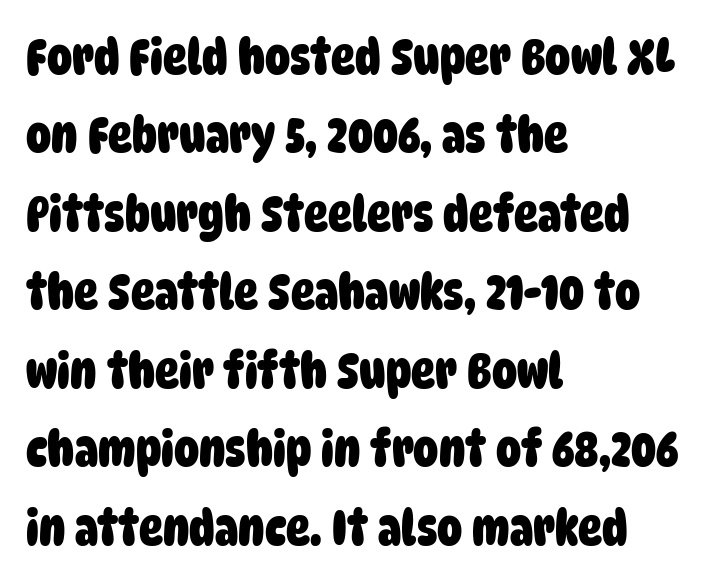
The image shows 50 px heavy, condensed sans-serif type; set left-aligned, normal line spacing (1.57x), normal letter spacing, not underlined; low stroke contrast and a large x-height.
